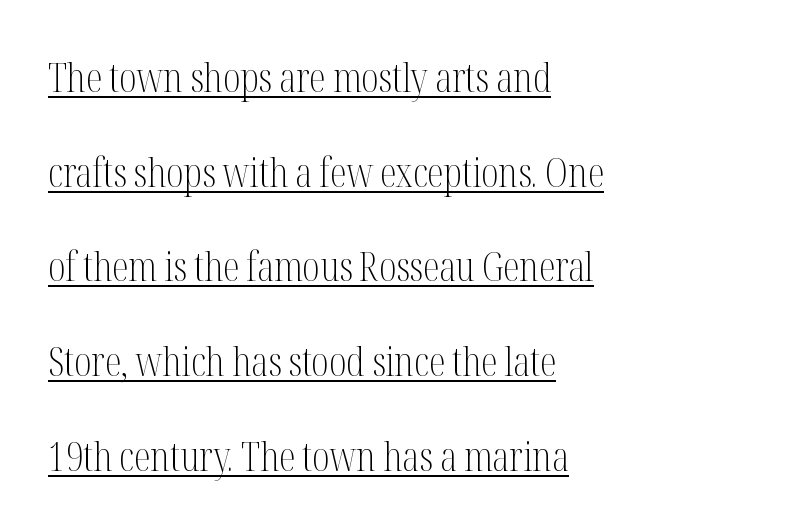
Between one letter and the next there's only the usual sliver of space. The characters are drawn with everyday or finer stroke widths. This is roman type, the default non-slanted kind. Decoration check: the copy is underlined.
